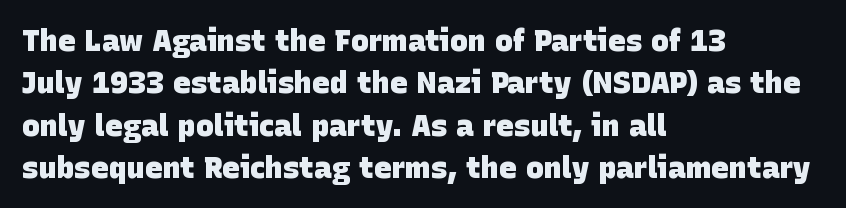
A dark, heavy texture on the line: the type is bold. Does the copy run flush right? No — it runs flush left. This sample has the flowing, uneven cadence of proportional lettering. I'd call this a sans setting — the letters go barefoot.
